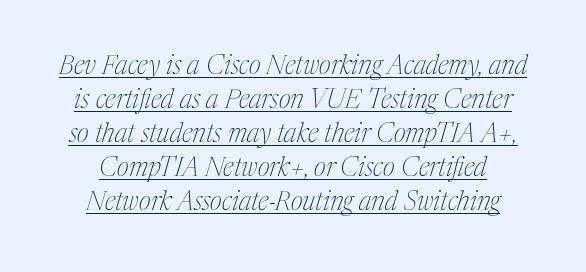
These lines were composed using italics. Stroke mass is kept to a normal reading level or below. The line-height multiplier appears to be the usual default. This rendering leaves character spacing at its baseline value.
